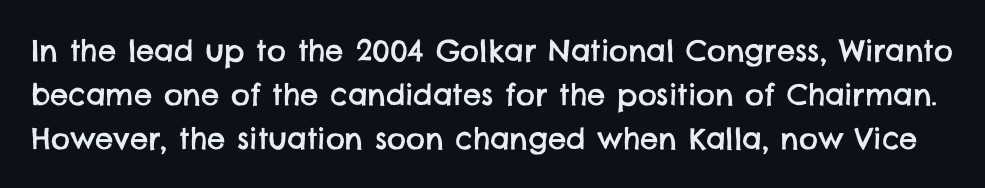
This sample has the flowing, uneven cadence of proportional lettering. Observe the ordinary spacing: letters are neighbours, not strangers. Normally led — the rows are evenly, conventionally spaced. To sum up the face: it is a sans, with no serifs.
